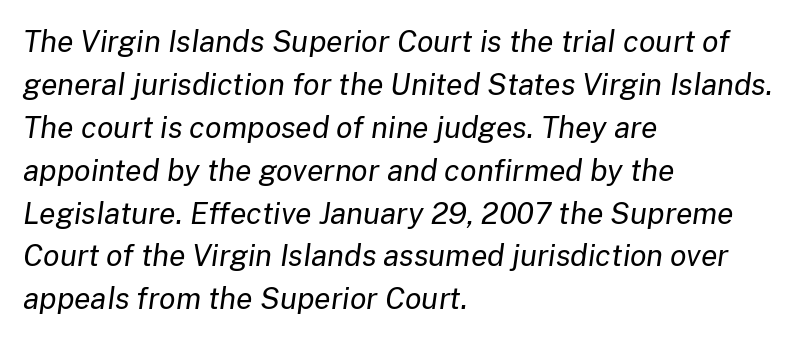
The image shows 30 px regular-weight type, italic (leaning right); set left-aligned, normal line spacing (1.43x), normal letter spacing, not underlined; low stroke contrast and a medium x-height.
